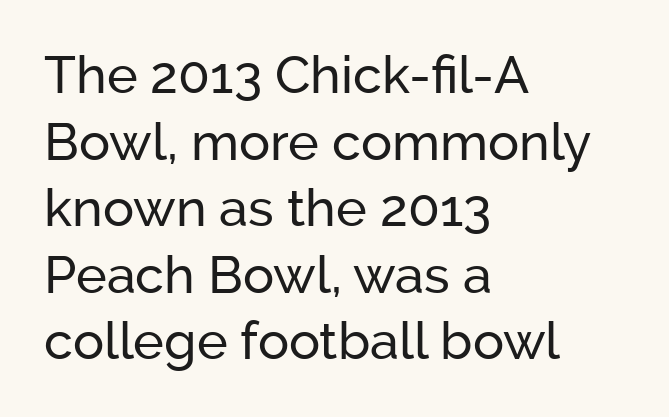
The image shows 52 px sans-serif type, upright; set left-aligned, normal line spacing (1.28x), normal letter spacing, not underlined; low stroke contrast and a medium x-height.
